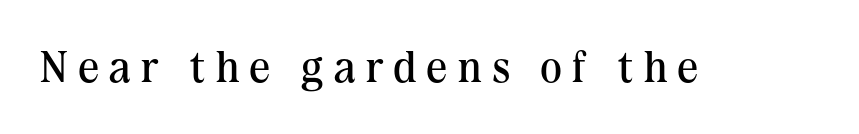
Q: Is the text bold? A: No.
Q: Is the text italic (slanted)? A: No, it is upright.
Q: Is the typeface a serif or a sans-serif typeface? A: Serif.
Q: Is the text underlined? A: No.
Q: Is the spacing between letters normal or unusually wide? A: Unusually wide.
Q: Width (condensed, normal, or wide)? A: Normal.
Q: Stroke contrast? A: Medium.
Q: x-height? A: Medium.
Q: Monospaced? A: No.
